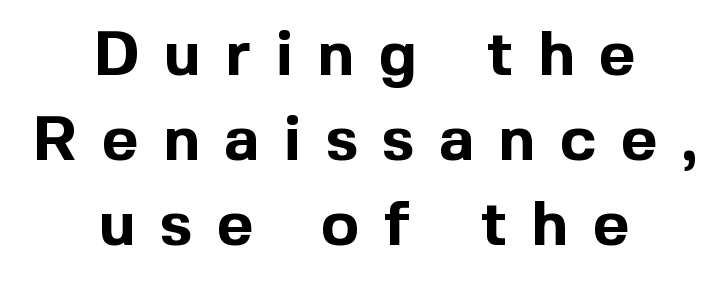
{"serif": "no", "italic": "no", "bold": "yes", "weight": "bold", "width": "normal", "x_height": "medium", "monospaced": "no", "underline": "no", "align": "center", "line_spacing": "normal", "line_spacing_ratio": 1.35, "letter_spacing": "wide", "letter_spacing_em": 0.39, "glyph_px": 63}
